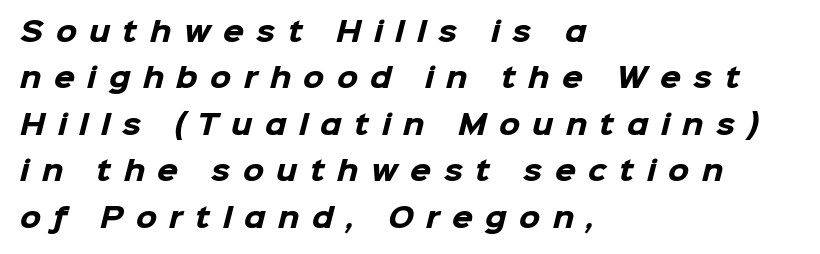
{"bold": "yes", "underline": "no", "align": "left", "line_spacing_ratio": 1.72, "letter_spacing": "wide", "letter_spacing_em": 0.46, "glyph_px": 27}
